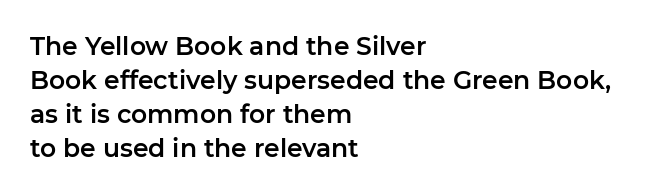
{"italic": "no", "underline": "no", "align": "left", "line_spacing": "normal", "line_spacing_ratio": 1.36, "letter_spacing": "normal", "letter_spacing_em": 0.0, "glyph_px": 25}
